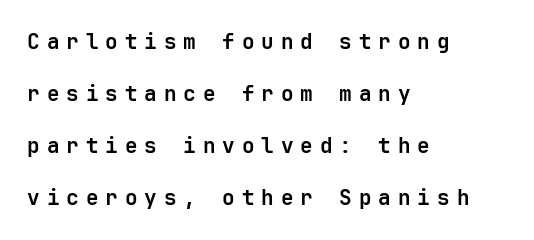
Q: Is the text bold? A: Yes.
Q: Is the text italic (slanted)? A: No, it is upright.
Q: Is the text underlined? A: No.
Q: How is the paragraph aligned? A: Left-aligned.
Q: Is the spacing between letters normal or unusually wide? A: Unusually wide.
Q: Is the spacing between lines tight, normal or loose? A: Loose.
